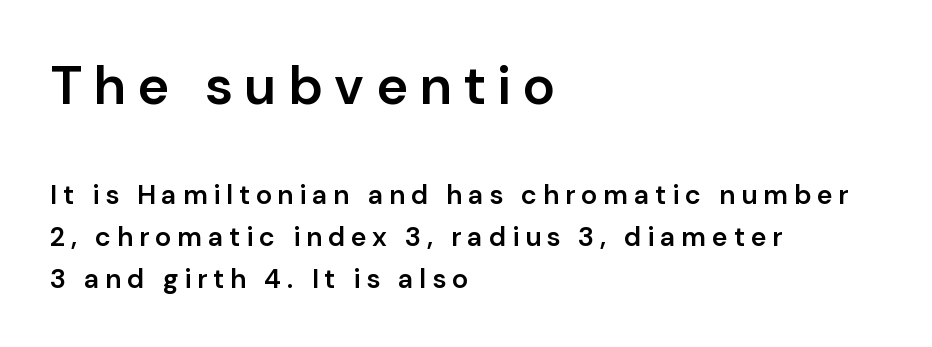
Q: Is the text bold? A: Semi-bold.
Q: Is the text italic (slanted)? A: No, it is upright.
Q: Is the typeface a serif or a sans-serif typeface? A: Sans-serif.
Q: Is the text underlined? A: No.
Q: How is the paragraph aligned? A: Left-aligned.
Q: Is the spacing between letters normal or unusually wide? A: Unusually wide.
Q: Is the spacing between lines tight, normal or loose? A: Normal.
Q: Which block of text is set in a larger size, the first (top) or the second (bottom)? A: The first (top) one.
Q: Width (condensed, normal, or wide)? A: Normal.
Q: Stroke contrast? A: Low.
Q: x-height? A: Medium.
Q: Monospaced? A: No.
